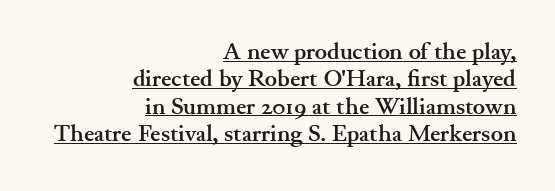
Summary of weight: heavy, a full bold. The rendering anchors every line to the right-hand side. This is underlined copy, the kind a proofreader might mark for attention. These lines were composed using upright roman letters. Spacing between characters is what you'd get straight out of the box.
